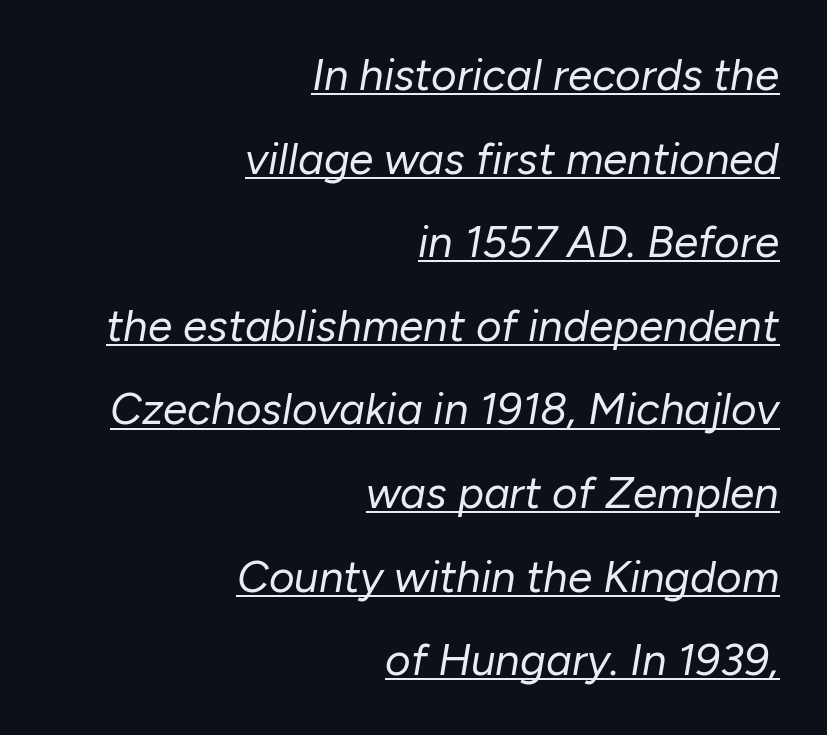
Q: Is the text bold? A: No.
Q: Is the text italic (slanted)? A: Yes, it leans right by about 10 degrees.
Q: Is the text underlined? A: Yes.
Q: How is the paragraph aligned? A: Right-aligned.
Q: Is the spacing between letters normal or unusually wide? A: Normal.
Q: Is the spacing between lines tight, normal or loose? A: Loose.
Q: Width (condensed, normal, or wide)? A: Normal.
Q: Stroke contrast? A: Low.
Q: x-height? A: Medium.
Q: Monospaced? A: No.
